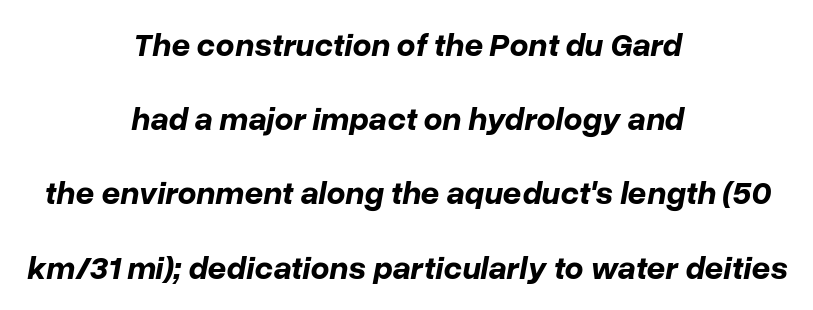
{"italic": "yes", "lean": "right", "slant_degrees": 10, "bold": "yes", "weight": "bold", "width": "normal", "stroke_contrast": "low", "x_height": "medium", "monospaced": "no", "underline": "no", "align": "center", "line_spacing": "loose", "line_spacing_ratio": 2.25, "letter_spacing": "normal", "letter_spacing_em": 0.0, "glyph_px": 33}
